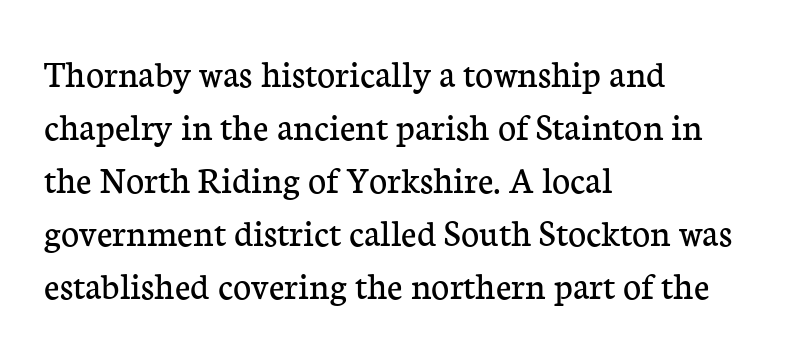
The image shows 39 px regular-weight serif type, upright; set left-aligned, normal line spacing (1.36x), normal letter spacing, not underlined; low stroke contrast and a medium x-height.
